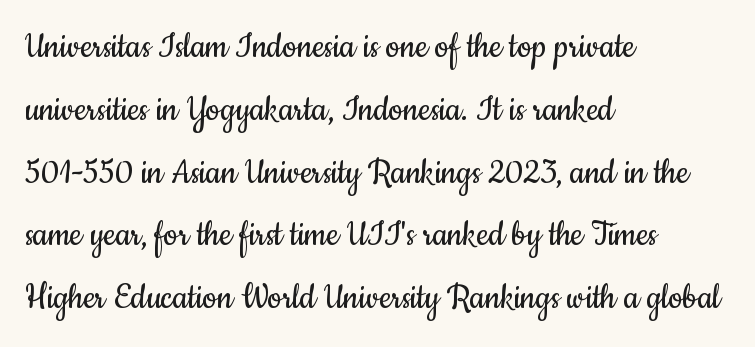
The designer left line spacing at the default. Check where the strokes stop: nothing finishes them off — pure sans. Line starts are locked; line ends wander. Think of a printed novel: that variable character pitch is what you see here. Summary of weight: not heavy and not bold. This rendering leaves character spacing at its baseline value.
